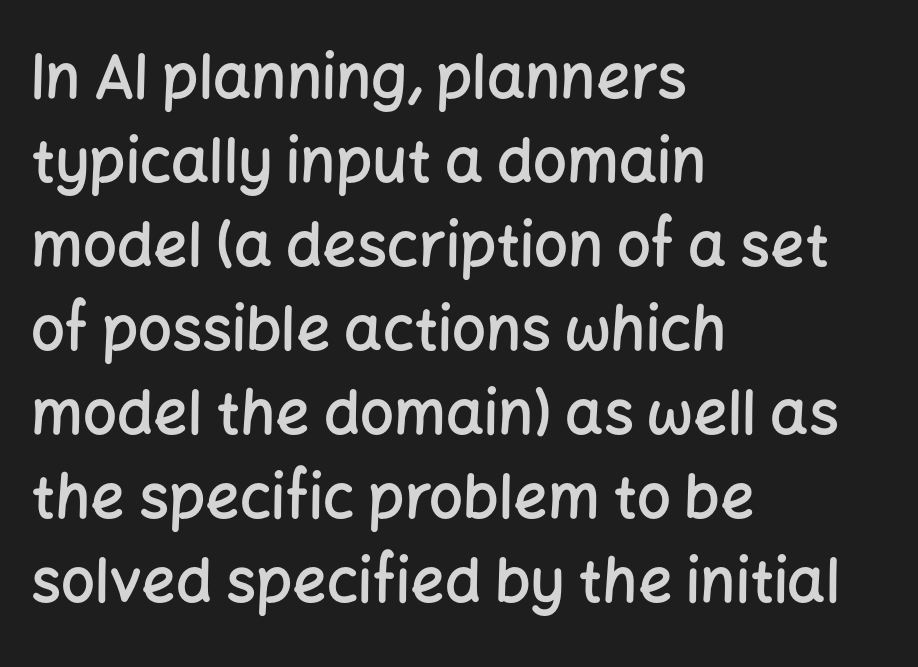
{"serif": "no", "italic": "no", "bold": "semi", "weight": "semibold", "width": "normal", "stroke_contrast": "low", "x_height": "medium", "monospaced": "no", "underline": "no", "align": "left", "line_spacing": "normal", "line_spacing_ratio": 1.4, "letter_spacing": "normal", "letter_spacing_em": 0.0, "glyph_px": 60}
